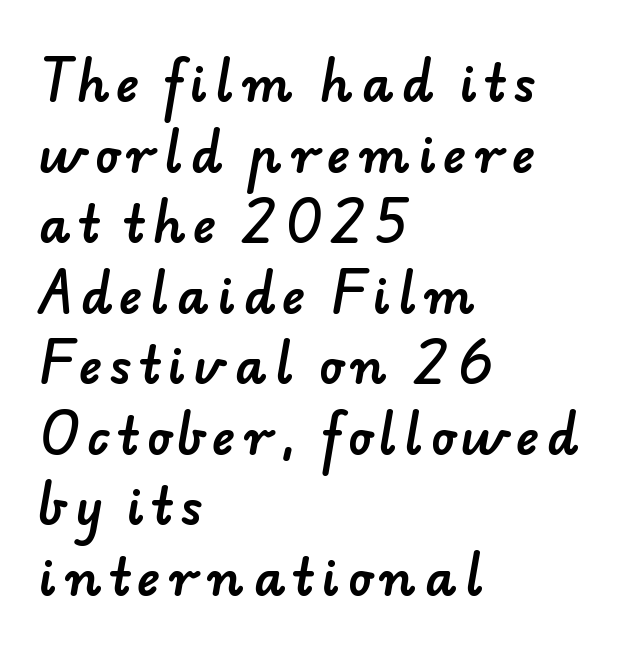
Horizontal bands of white between lines are of average thickness. The typesetter chose a ragged-right arrangement here. Nobody drew a line under any word here. Nope, no serifs anywhere on these letters. The passage shown is typed in a proportional face where columns would drift.
